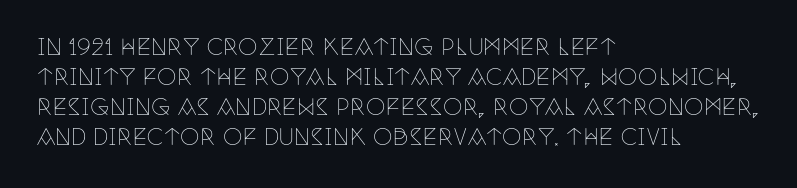
The image shows 22 px text type, upright; set left-aligned, normal line spacing (1.37x), normal letter spacing, not underlined.
